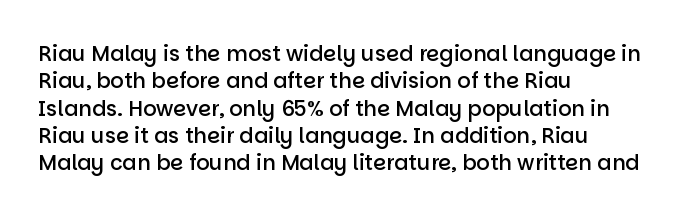
{"italic": "no", "bold": "semi", "underline": "no", "align": "left", "line_spacing": "normal", "line_spacing_ratio": 1.3, "letter_spacing": "normal", "letter_spacing_em": 0.0, "glyph_px": 21}
